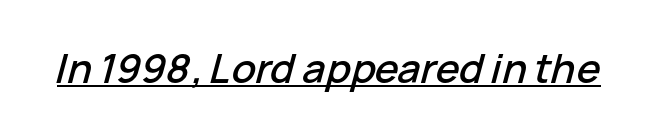
The gaps between neighbouring characters are ordinary and unremarkable. The letters are slanted; this is an italic face. Somebody hit Ctrl+U on this one — the words are underlined. Here the designer chose a conventional face with non-uniform glyph widths.
